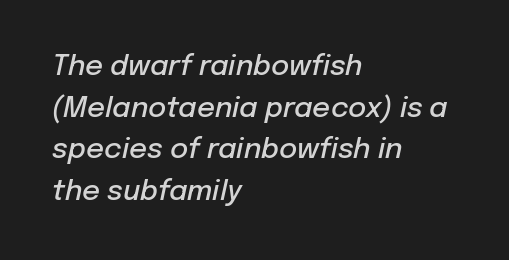
{"italic": "yes", "lean": "right", "slant_degrees": 12, "bold": "semi", "weight": "semibold", "width": "normal", "stroke_contrast": "low", "x_height": "medium", "monospaced": "no", "underline": "no", "align": "left", "line_spacing": "normal", "line_spacing_ratio": 1.49, "letter_spacing": "normal", "letter_spacing_em": 0.0, "glyph_px": 28}
